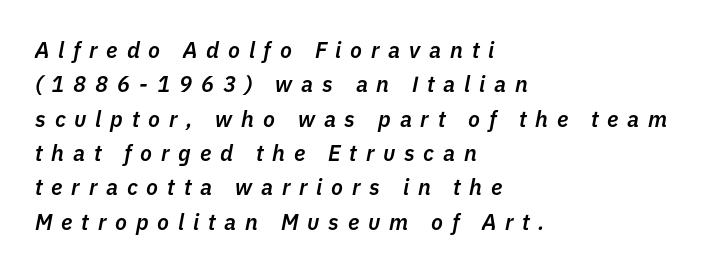
Q: Is the text bold? A: Semi-bold.
Q: Is the text italic (slanted)? A: Yes, it leans right by about 11 degrees.
Q: Is the text underlined? A: No.
Q: How is the paragraph aligned? A: Left-aligned.
Q: Is the spacing between letters normal or unusually wide? A: Unusually wide.
Q: Is the spacing between lines tight, normal or loose? A: Normal.
